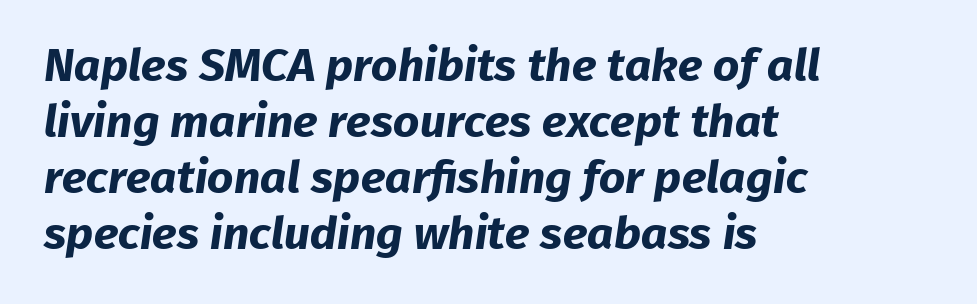
The image shows 46 px bold sans-serif type; set left-aligned, line spacing 1.22x, normal letter spacing, not underlined; low stroke contrast and a medium x-height.
